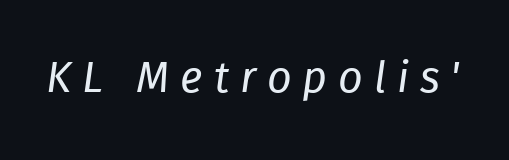
Compared with a typical body face, this is equally light or lighter still. Loose tracking; the words dissolve into strings of separated letters. This sample has the flowing, uneven cadence of proportional lettering. The foot of each line stays bare and open.
